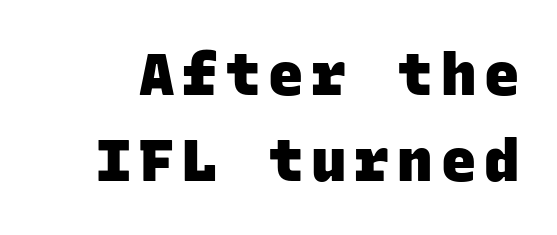
The image shows 59 px heavy sans-serif type, monospaced; set normal line spacing (1.46x), not underlined; low stroke contrast and a large x-height.
